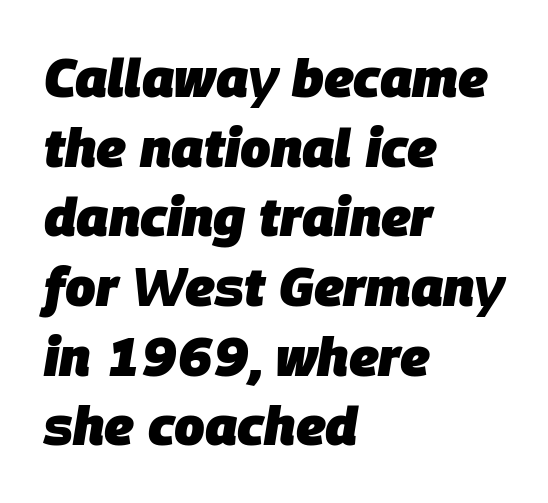
Spacing between characters is what you'd get straight out of the box. Would a proofreader flag this as italicized? Yes. The passage shown is typed in a proportional face where columns would drift. Descenders hang freely into open space. In CSS terms this would be text-align: left.
